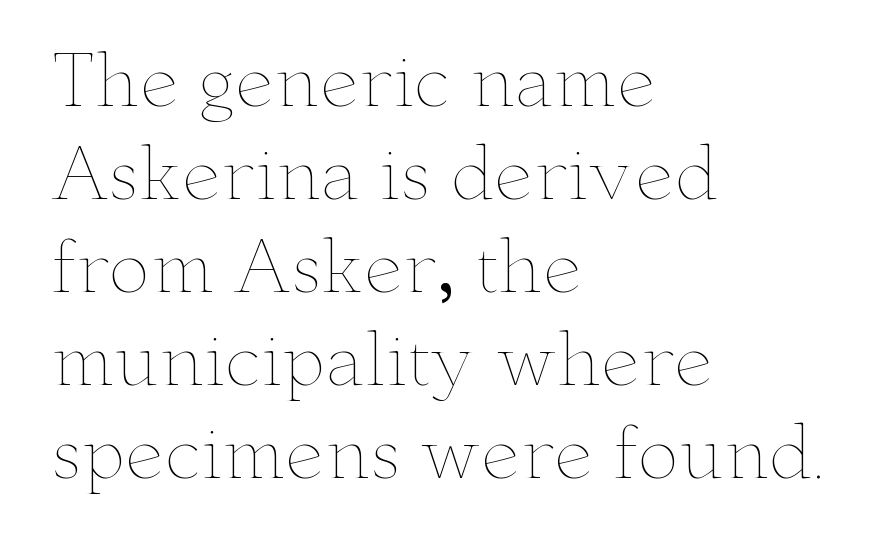
Q: Is the text bold? A: No.
Q: Is the text italic (slanted)? A: No, it is upright.
Q: Is the text underlined? A: No.
Q: How is the paragraph aligned? A: Left-aligned.
Q: Is the spacing between letters normal or unusually wide? A: Normal.
Q: Is the spacing between lines tight, normal or loose? A: Normal.
Q: Width (condensed, normal, or wide)? A: Wide.
Q: Stroke contrast? A: Low.
Q: x-height? A: Small.
Q: Monospaced? A: No.
